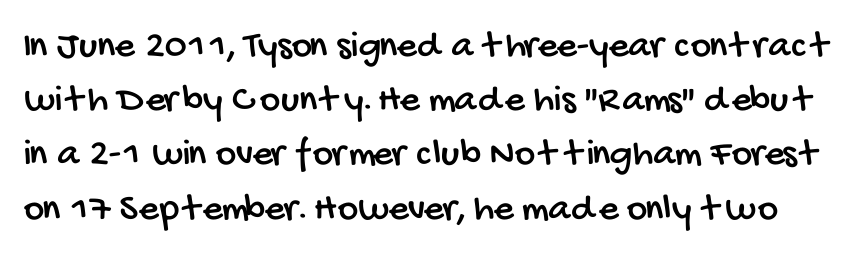
The face used here is proportionally spaced, like ordinary book or web type. Plain, unruled lines of type. Regarding serifs, this sample does without them. Notice how descenders clear the ascenders below comfortably — that's standard leading.
